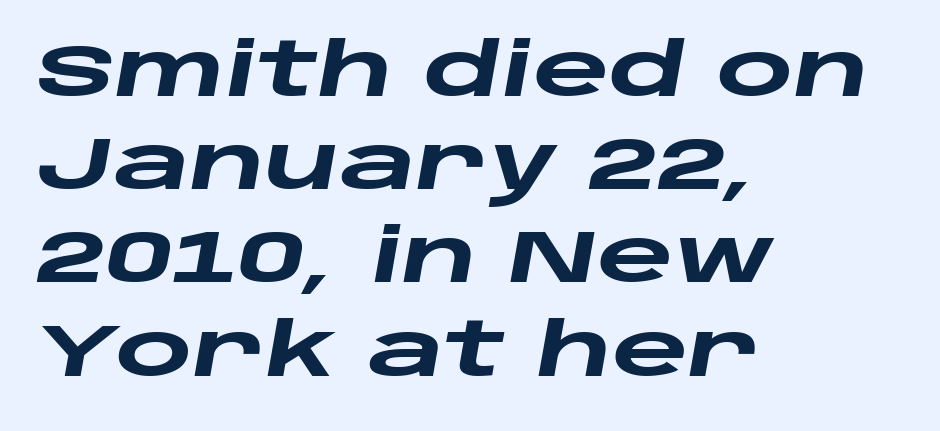
{"italic": "yes", "lean": "right", "slant_degrees": 10, "bold": "yes", "weight": "heavy", "width": "wide", "stroke_contrast": "low", "x_height": "large", "monospaced": "no", "underline": "no", "align": "left", "line_spacing": "normal", "line_spacing_ratio": 1.26, "letter_spacing": "normal", "letter_spacing_em": 0.0, "glyph_px": 74}
